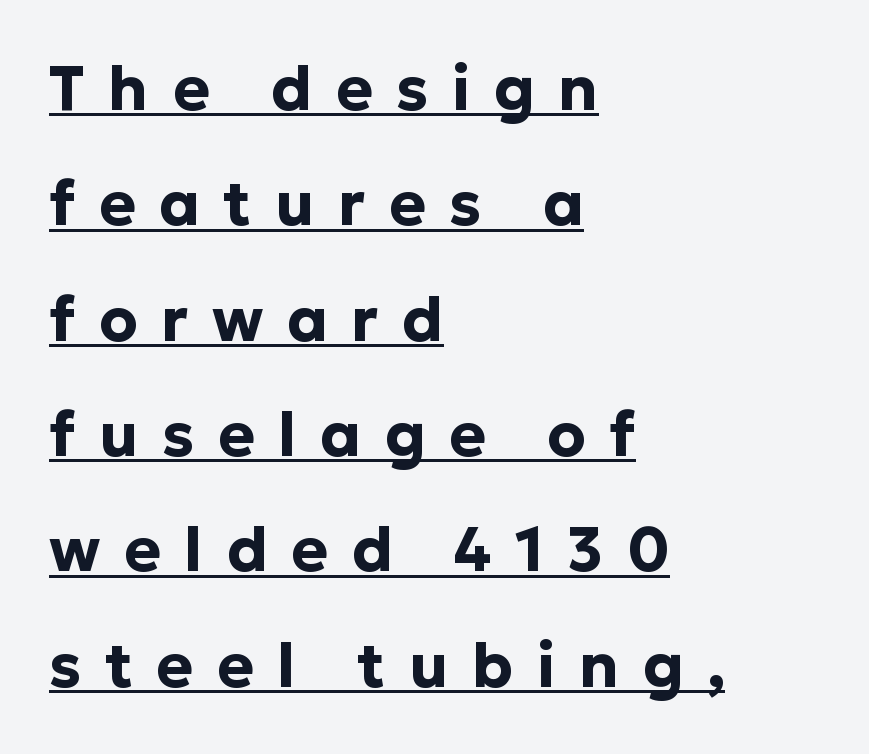
Regarding serifs, this sample does without them. Observe the wide spacing: letters keep a clear distance from each other. Emphasis is given by a line drawn under the lettering. Weight: bold. This sample is left-justified, so line endings fall wherever the words run out. Upright lettering throughout.
